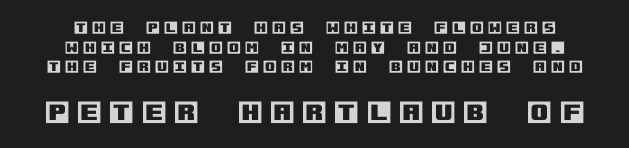
{"italic": "no", "underline": "no", "line_spacing": "normal", "line_spacing_ratio": 1.4, "letter_spacing": "wide", "letter_spacing_em": 0.31, "larger_block": "second", "size_ratio": 1.79, "glyph_px": 25}
